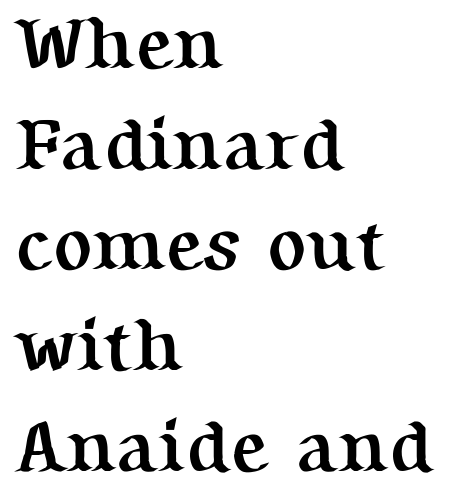
The image shows 73 px semibold serif type, upright; set left-aligned, normal line spacing (1.38x), normal letter spacing, not underlined; medium stroke contrast and a medium x-height.
